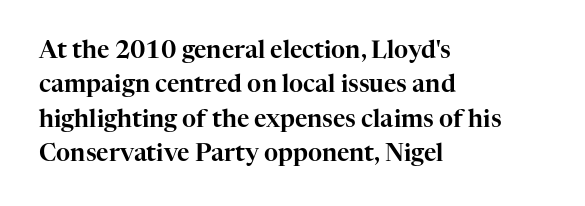
{"italic": "no", "underline": "no", "align": "left", "line_spacing": "normal", "line_spacing_ratio": 1.43, "letter_spacing": "normal", "letter_spacing_em": 0.0, "glyph_px": 24}
